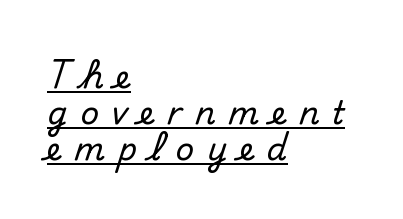
A rule runs beneath these lines of type. This sample is left-justified, so line endings fall wherever the words run out. Closely set lines give the paragraph a compact silhouette. The passage shown is typed in a proportional face where columns would drift. Tracking value appears strongly positive — letters spread wide.
